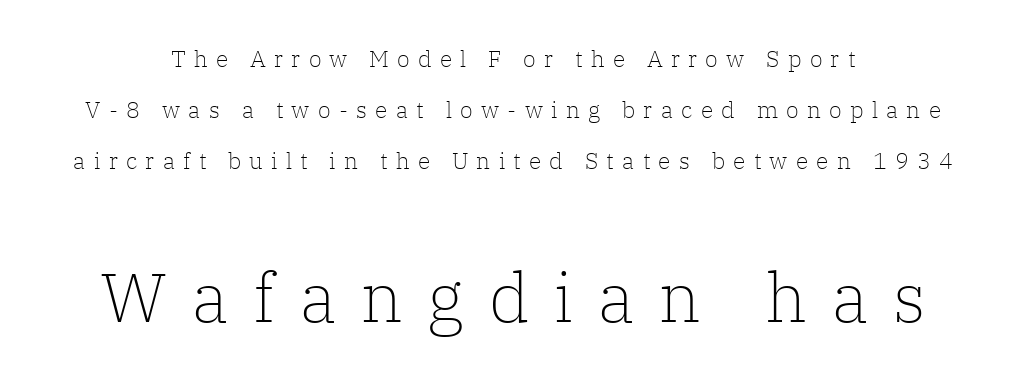
The image shows 69 px light serif type, upright; set centered, loose line spacing (2.21x), unusually wide letter spacing (+0.36 em), not underlined; the second (bottom) block is 3.0x larger; low stroke contrast and a medium x-height.
